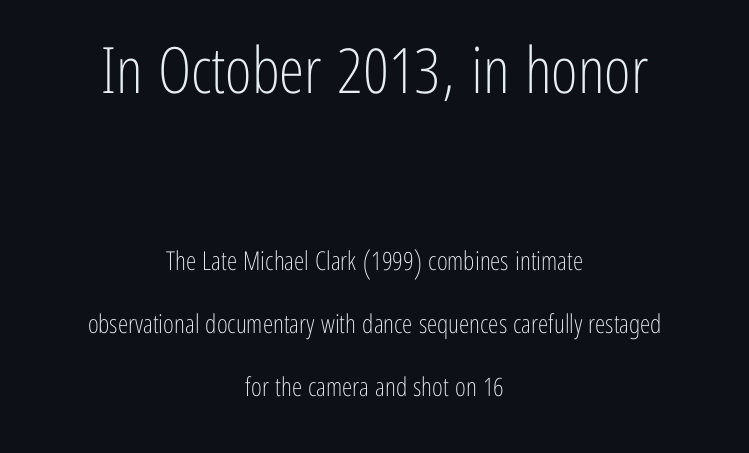
Caption: upper text group enlarged, lower text group reduced. A great deal of white space separates one row of letters from the next. The text block is weighted toward neither margin, spreading evenly from the middle. Underlining? Definitely not there. In terms of letterspacing, this is plain default setting.
